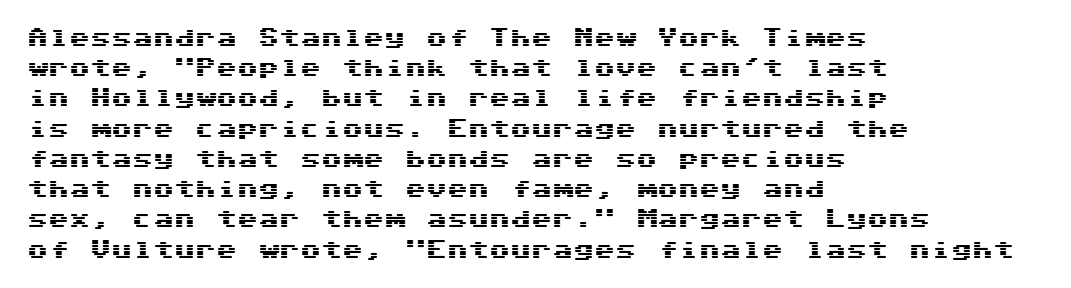
Q: Is the text italic (slanted)? A: No, it is upright.
Q: Is the text underlined? A: No.
Q: How is the paragraph aligned? A: Left-aligned.
Q: Is the spacing between letters normal or unusually wide? A: Normal.
Q: Is the spacing between lines tight, normal or loose? A: Normal.
